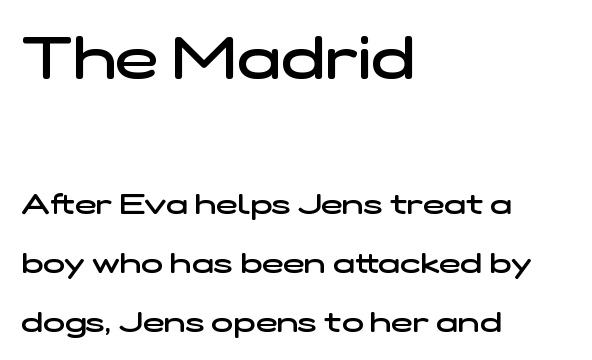
Q: Is the text bold? A: Semi-bold.
Q: Is the typeface a serif or a sans-serif typeface? A: Sans-serif.
Q: Is the text underlined? A: No.
Q: How is the paragraph aligned? A: Left-aligned.
Q: Is the spacing between letters normal or unusually wide? A: Normal.
Q: Is the spacing between lines tight, normal or loose? A: Loose.
Q: Which block of text is set in a larger size, the first (top) or the second (bottom)? A: The first (top) one.
Q: Width (condensed, normal, or wide)? A: Wide.
Q: Stroke contrast? A: Low.
Q: x-height? A: Medium.
Q: Monospaced? A: No.
